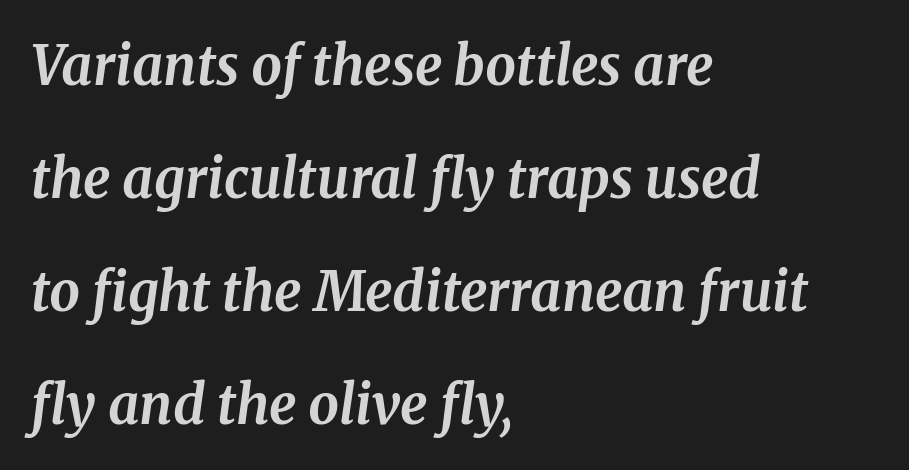
Letter spacing: default. Is the type bold? Yes — the strokes are clearly thick and heavy. The glyphs are unaccompanied by any horizontal stroke below them. Observe the lean: these are italic letterforms. These lines stack with their left ends in a neat column. Spacing verdict: proportional, widths tailored to each character.
